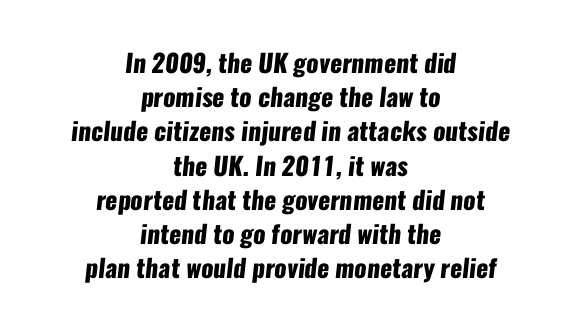
The image shows 25 px bold type; set centered, normal line spacing (1.37x), normal letter spacing, not underlined.
